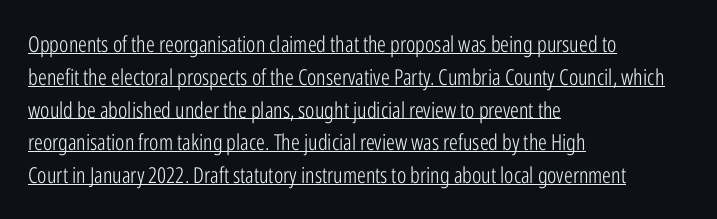
The image shows 22 px text type, upright; set left-aligned, normal line spacing (1.49x), normal letter spacing, underlined.
